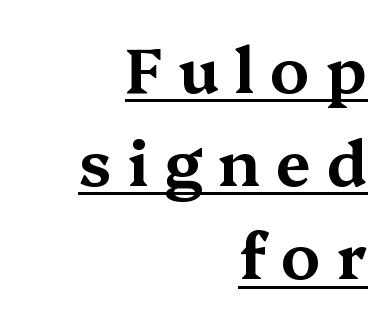
{"serif": "yes", "italic": "no", "width": "wide", "stroke_contrast": "medium", "x_height": "medium", "monospaced": "no", "underline": "yes", "align": "right", "line_spacing": "normal", "line_spacing_ratio": 1.48, "letter_spacing": "wide", "letter_spacing_em": 0.25, "glyph_px": 63}
